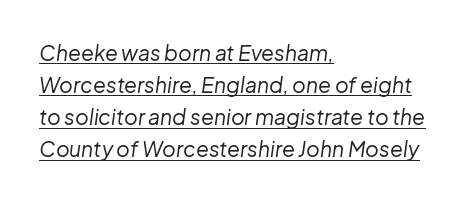
Q: Is the text bold? A: No.
Q: Is the text italic (slanted)? A: Yes, it leans right by about 8 degrees.
Q: Is the text underlined? A: Yes.
Q: How is the paragraph aligned? A: Left-aligned.
Q: Is the spacing between letters normal or unusually wide? A: Normal.
Q: Is the spacing between lines tight, normal or loose? A: Normal.
